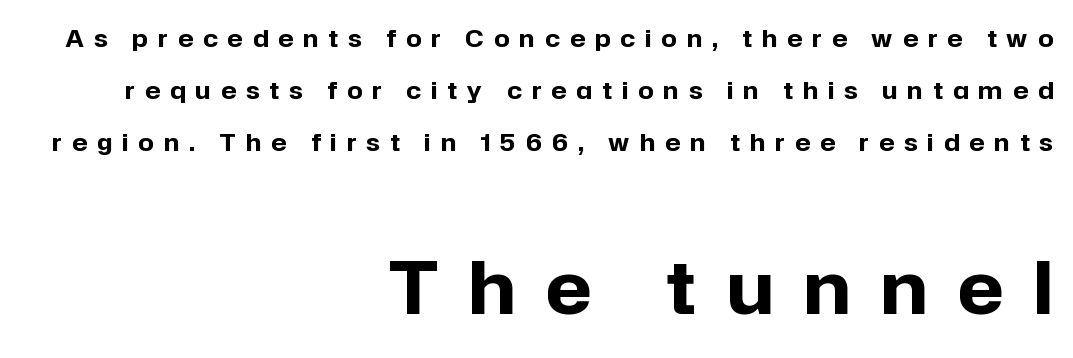
Q: Is the text bold? A: Yes.
Q: Is the text italic (slanted)? A: No, it is upright.
Q: Is the typeface a serif or a sans-serif typeface? A: Sans-serif.
Q: Is the text underlined? A: No.
Q: How is the paragraph aligned? A: Right-aligned.
Q: Is the spacing between letters normal or unusually wide? A: Unusually wide.
Q: Is the spacing between lines tight, normal or loose? A: Loose.
Q: Which block of text is set in a larger size, the first (top) or the second (bottom)? A: The second (bottom) one.
Q: Width (condensed, normal, or wide)? A: Normal.
Q: Stroke contrast? A: Low.
Q: x-height? A: Medium.
Q: Monospaced? A: No.
